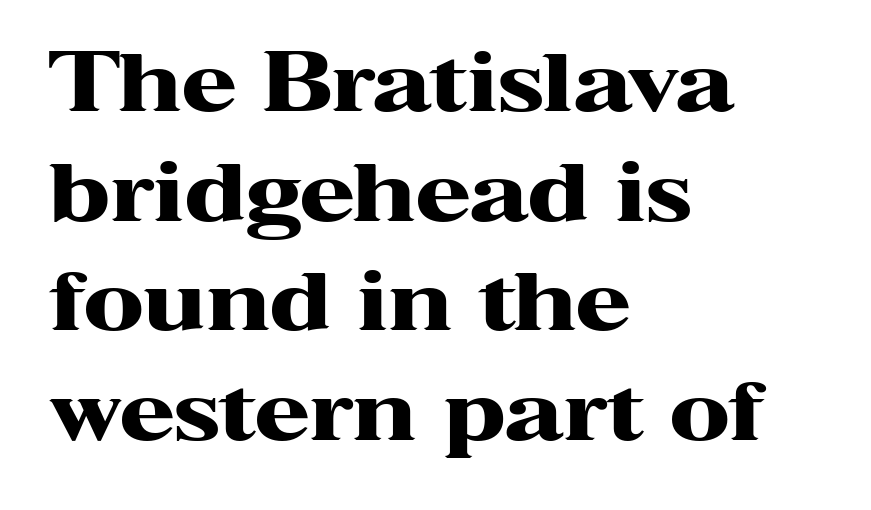
The image shows 80 px heavy, wide serif type, upright; set left-aligned, normal line spacing (1.37x), normal letter spacing, not underlined; high stroke contrast and a medium x-height.
